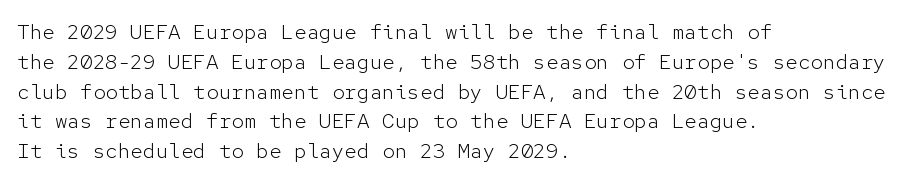
The image shows 21 px text type, upright; set left-aligned, normal line spacing (1.42x), normal letter spacing, not underlined.
